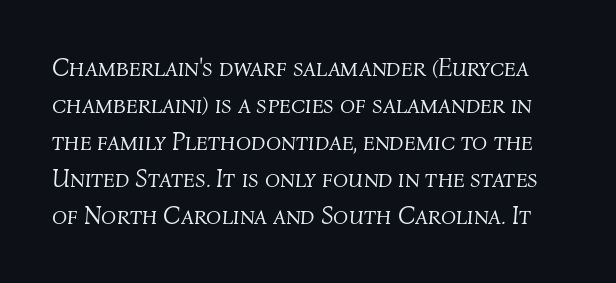
Q: Is the text bold? A: No.
Q: Is the text italic (slanted)? A: Yes, it leans right by about 4 degrees.
Q: Is the text underlined? A: No.
Q: Is the spacing between letters normal or unusually wide? A: Normal.
Q: Is the spacing between lines tight, normal or loose? A: Normal.
